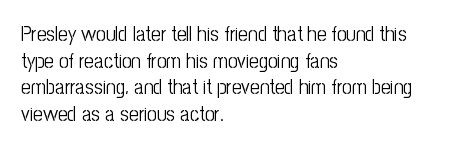
The image shows 21 px text type, upright; set left-aligned, normal line spacing (1.27x), normal letter spacing, not underlined.
